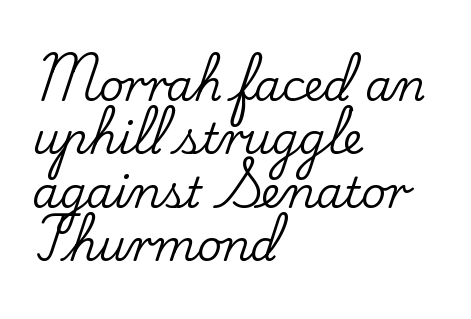
The image shows 43 px serif type; set left-aligned, line spacing 1.24x, normal letter spacing, not underlined; low stroke contrast and a small x-height.
